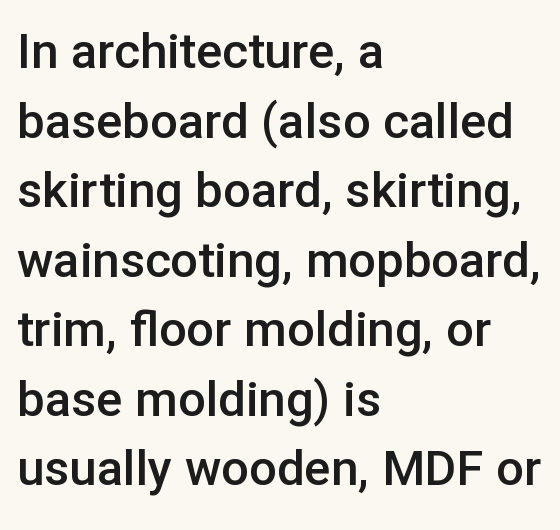
{"serif": "no", "italic": "no", "bold": "semi", "weight": "semibold", "width": "normal", "stroke_contrast": "low", "x_height": "medium", "monospaced": "no", "underline": "no", "align": "left", "line_spacing": "normal", "line_spacing_ratio": 1.42, "letter_spacing": "normal", "letter_spacing_em": 0.0, "glyph_px": 49}
